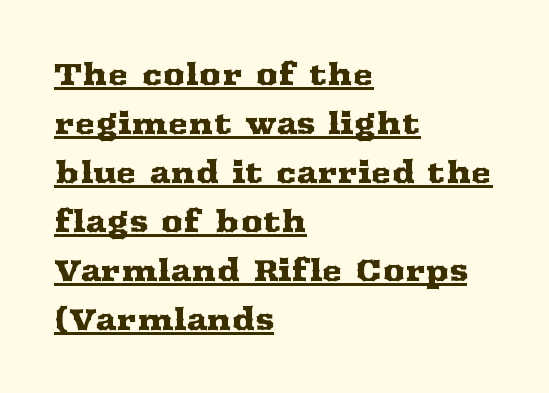
{"serif": "yes", "italic": "no", "width": "wide", "stroke_contrast": "medium", "x_height": "medium", "monospaced": "no", "underline": "yes", "align": "left", "line_spacing": "normal", "line_spacing_ratio": 1.58, "letter_spacing": "normal", "letter_spacing_em": 0.0, "glyph_px": 31}
